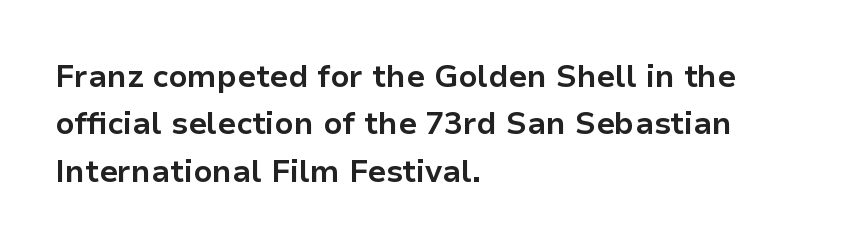
The designer left line spacing at the default. As a designer I'd log this as weight 700, bold. Posture: vertical. These lines are set flush left with a ragged right edge. The foot of each line stays bare and open.
